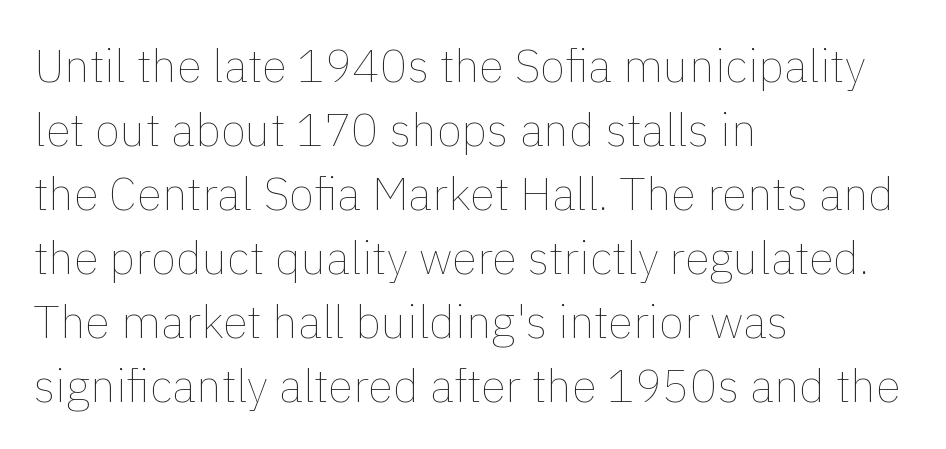
{"italic": "no", "bold": "no", "weight": "thin", "width": "normal", "x_height": "medium", "monospaced": "no", "underline": "no", "align": "left", "line_spacing": "normal", "line_spacing_ratio": 1.39, "letter_spacing": "normal", "letter_spacing_em": 0.0, "glyph_px": 46}
